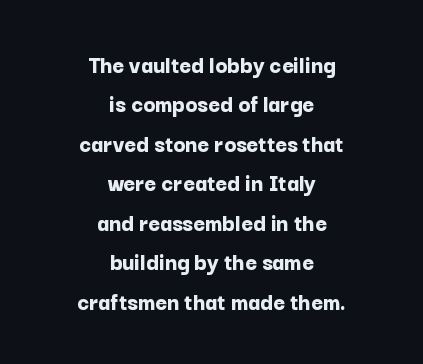
A typesetter would call this zero additional tracking. When letters stand straight like this, we call the style roman or upright. Strokes here are thick enough to call this a true bold. Underlining? Definitely not there. How would I describe the line gaps? Plain and ordinary.
